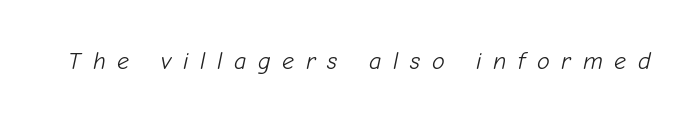
{"italic": "yes", "lean": "right", "slant_degrees": 12, "bold": "no", "underline": "no", "letter_spacing": "wide", "letter_spacing_em": 0.49, "glyph_px": 24}
